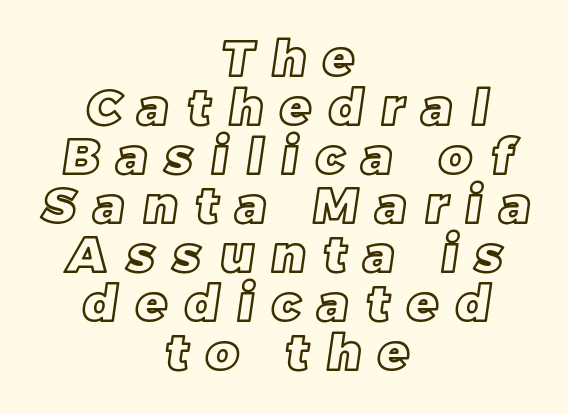
Q: Is the text underlined? A: No.
Q: How is the paragraph aligned? A: Centered.
Q: Is the spacing between letters normal or unusually wide? A: Unusually wide.
Q: Is the spacing between lines tight, normal or loose? A: Tight.
Q: Width (condensed, normal, or wide)? A: Normal.
Q: x-height? A: Large.
Q: Monospaced? A: No.
